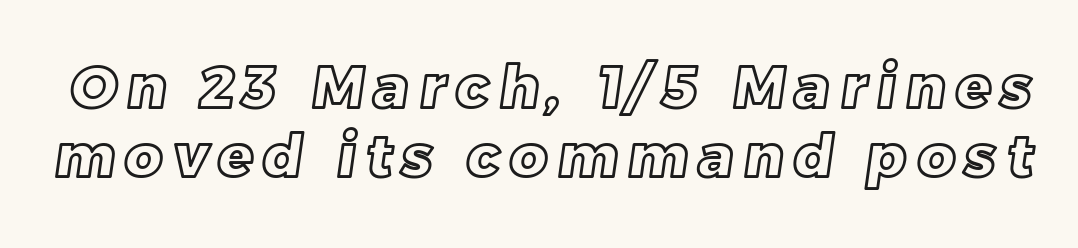
A clean baseline with only descenders dipping below it. The rendering uses natural spacing where letterforms have individual widths.
